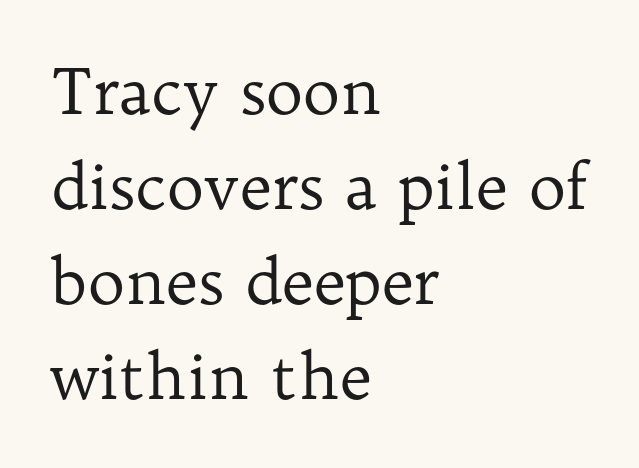
Inter-character spacing is left at the font's built-in metrics. This rendering employs a face with finishing strokes, i.e., a serif. If you drew a ruler down the left edge, every line would touch it. Interline gaps are of average width in this sample. The lettering holds an erect, upright posture throughout. Is this a heavy cut? Hardly; it is regular or lighter.
